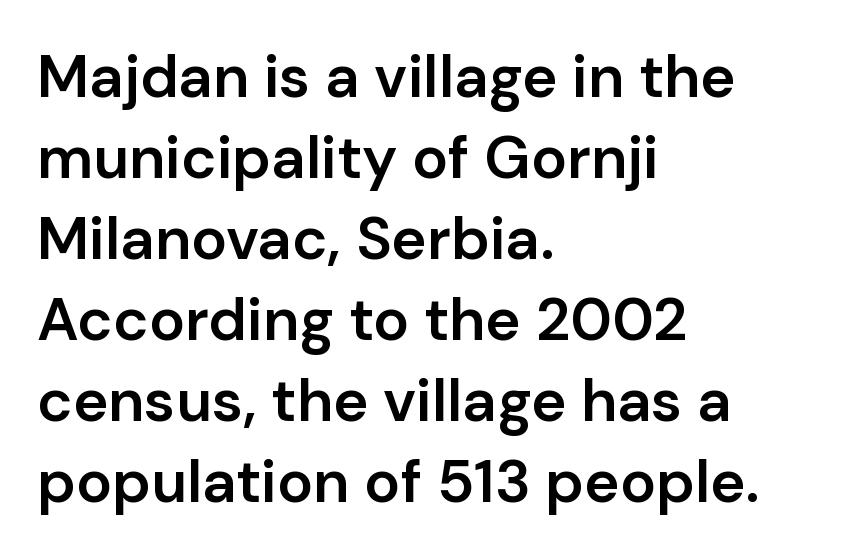
Q: Is the text bold? A: Semi-bold.
Q: Is the text italic (slanted)? A: No, it is upright.
Q: Is the typeface a serif or a sans-serif typeface? A: Sans-serif.
Q: Is the text underlined? A: No.
Q: How is the paragraph aligned? A: Left-aligned.
Q: Is the spacing between letters normal or unusually wide? A: Normal.
Q: Is the spacing between lines tight, normal or loose? A: Normal.
Q: Width (condensed, normal, or wide)? A: Normal.
Q: Stroke contrast? A: Low.
Q: x-height? A: Medium.
Q: Monospaced? A: No.
